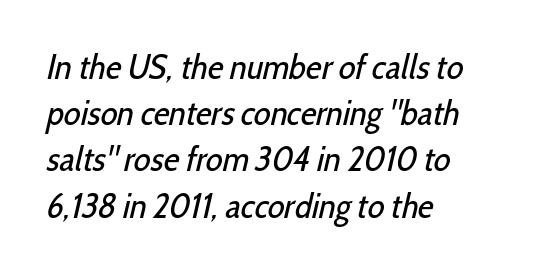
A typesetter would call this proportional, since set widths differ per character. Stems and bowls with no extra thickness — not bold. Letters rest on an invisible, unmarked baseline. In terms of leading, this rendering sits right in the middle.
